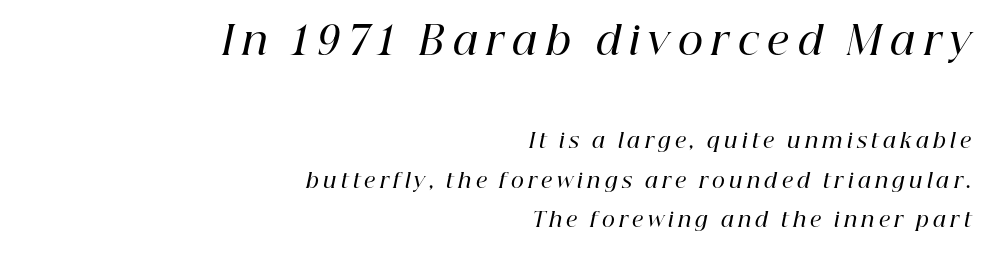
Q: Is the text bold? A: Semi-bold.
Q: Is the text italic (slanted)? A: Yes, it leans right by about 12 degrees.
Q: Is the typeface a serif or a sans-serif typeface? A: Serif.
Q: Is the text underlined? A: No.
Q: How is the paragraph aligned? A: Right-aligned.
Q: Is the spacing between letters normal or unusually wide? A: Unusually wide.
Q: Is the spacing between lines tight, normal or loose? A: Loose.
Q: Which block of text is set in a larger size, the first (top) or the second (bottom)? A: The first (top) one.
Q: Width (condensed, normal, or wide)? A: Normal.
Q: Stroke contrast? A: High.
Q: x-height? A: Medium.
Q: Monospaced? A: No.
